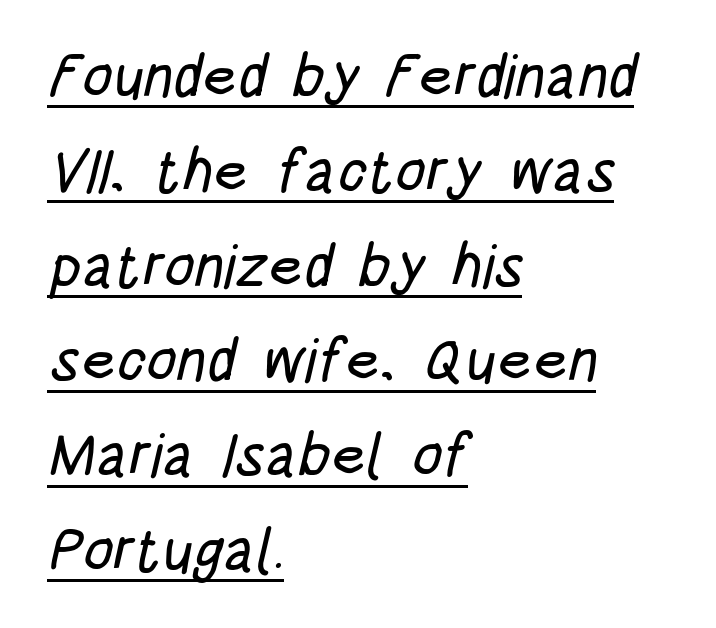
The image shows 60 px condensed sans-serif type; set left-aligned, normal line spacing (1.58x), normal letter spacing, underlined; low stroke contrast and a large x-height.
